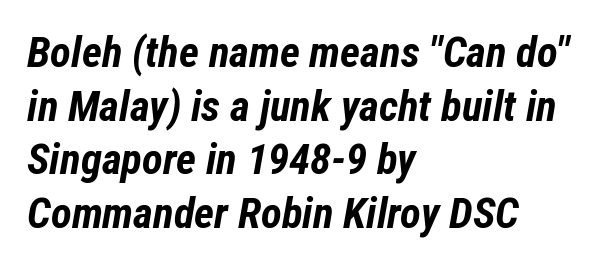
{"italic": "yes", "lean": "right", "slant_degrees": 12, "bold": "yes", "weight": "bold", "width": "condensed", "stroke_contrast": "low", "x_height": "medium", "monospaced": "no", "underline": "no", "align": "left", "line_spacing": "normal", "line_spacing_ratio": 1.25, "letter_spacing": "normal", "letter_spacing_em": 0.0, "glyph_px": 43}
